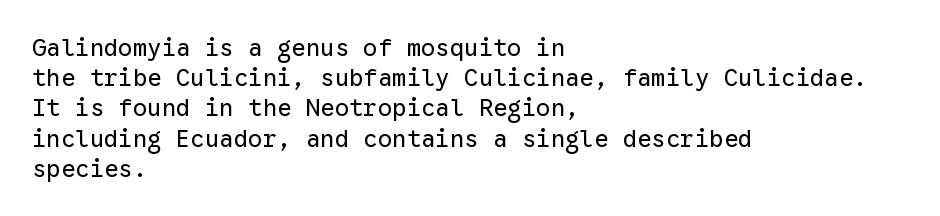
Q: Is the text bold? A: No.
Q: Is the text italic (slanted)? A: No, it is upright.
Q: Is the text underlined? A: No.
Q: How is the paragraph aligned? A: Left-aligned.
Q: Is the spacing between letters normal or unusually wide? A: Normal.
Q: Is the spacing between lines tight, normal or loose? A: Normal.
